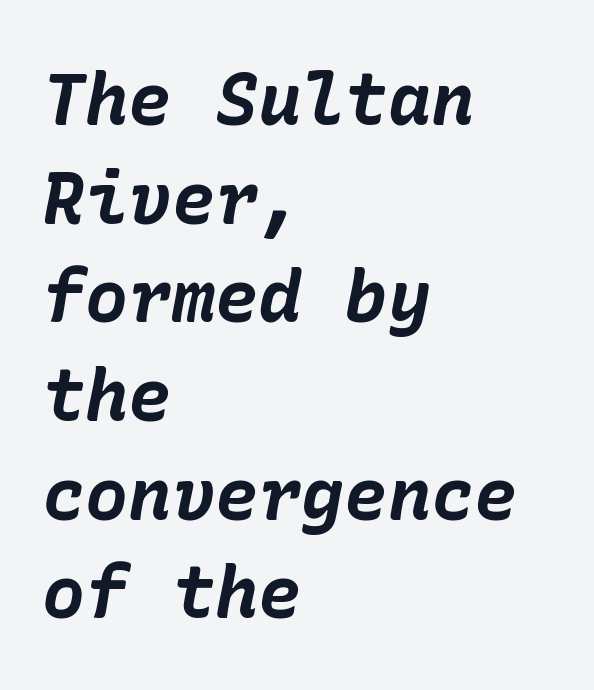
The image shows 72 px bold type, italic (leaning right); set left-aligned, normal line spacing (1.37x), normal letter spacing, not underlined; low stroke contrast and a medium x-height.
